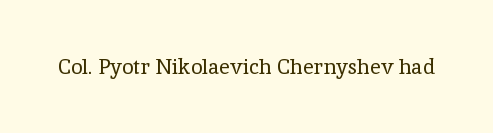
The passage shown is not underscored anywhere. The font's upright variant was chosen for this text. Stems here are at most as thick as an everyday book face. Observe the ordinary spacing: letters are neighbours, not strangers.
